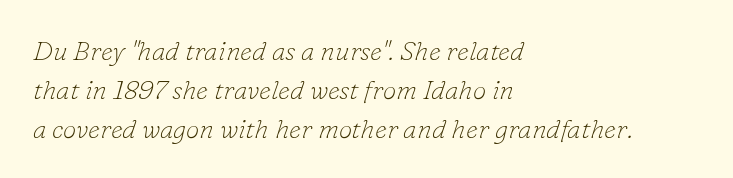
{"italic": "yes", "lean": "right", "slant_degrees": 16, "bold": "no", "underline": "no", "align": "left", "line_spacing": "normal", "line_spacing_ratio": 1.44, "letter_spacing": "normal", "letter_spacing_em": 0.0, "glyph_px": 27}
